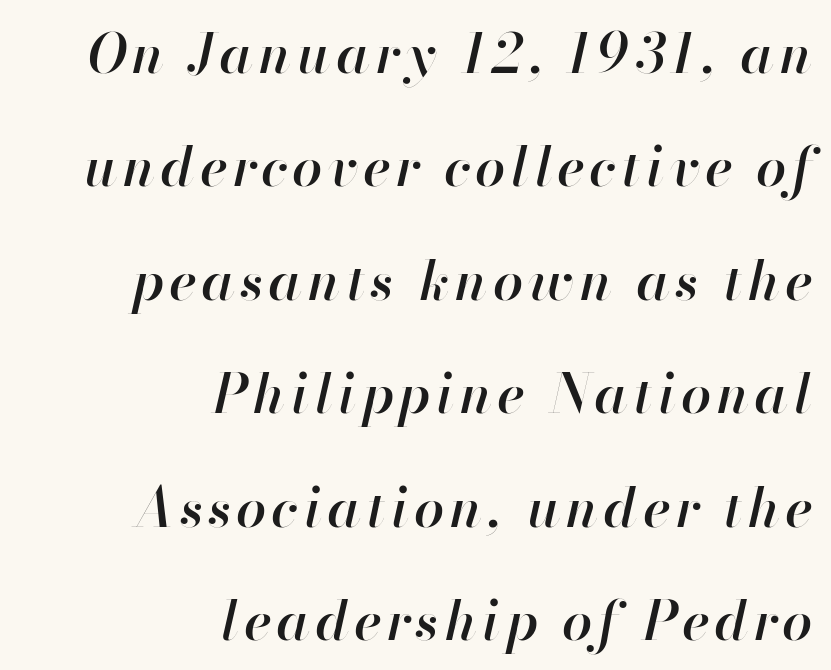
Does the lettering tilt? It does — this is italic. The leading is generous, giving the passage an open texture. This sample has the flowing, uneven cadence of proportional lettering. The ragged edge is on the left, which tells us the setting is flush right. Beneath every word, the page is bare. Caption: semibold face, moderately heavy strokes.
